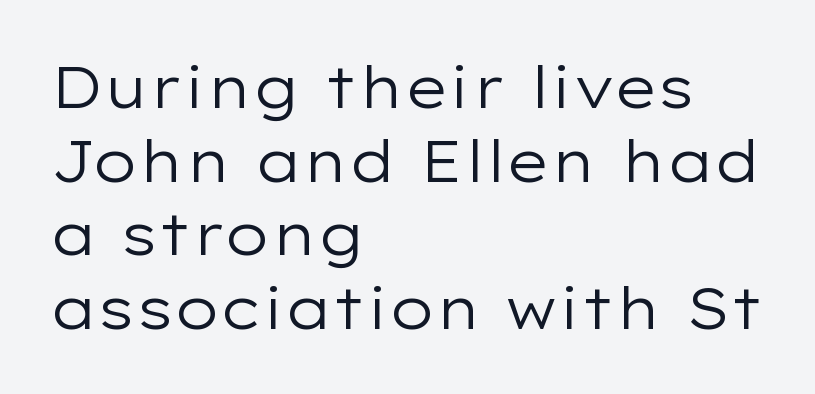
The image shows 58 px regular-weight, wide sans-serif type, upright; set left-aligned, normal line spacing (1.27x), normal letter spacing, not underlined; low stroke contrast and a medium x-height.
